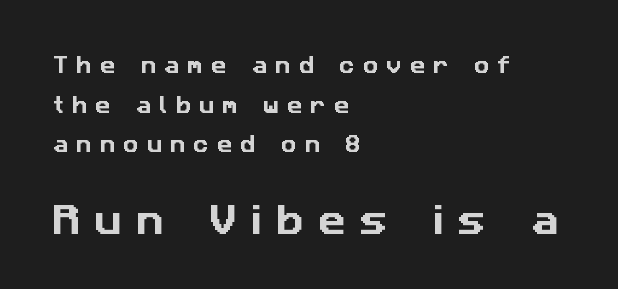
{"serif": "no", "width": "normal", "stroke_contrast": "low", "x_height": "medium", "monospaced": "no", "underline": "no", "align": "left", "line_spacing": "loose", "line_spacing_ratio": 2.09, "letter_spacing": "wide", "letter_spacing_em": 0.42, "larger_block": "second", "size_ratio": 1.79, "glyph_px": 34}
